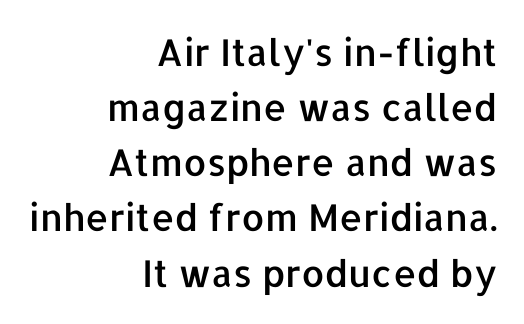
{"serif": "no", "italic": "no", "width": "normal", "stroke_contrast": "low", "x_height": "medium", "monospaced": "no", "underline": "no", "align": "right", "line_spacing": "normal", "line_spacing_ratio": 1.49, "letter_spacing": "normal", "letter_spacing_em": 0.0, "glyph_px": 37}
